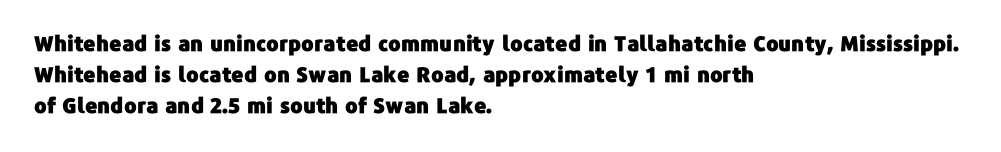
{"italic": "no", "underline": "no", "align": "left", "line_spacing": "normal", "line_spacing_ratio": 1.47, "letter_spacing": "normal", "letter_spacing_em": 0.0, "glyph_px": 21}
